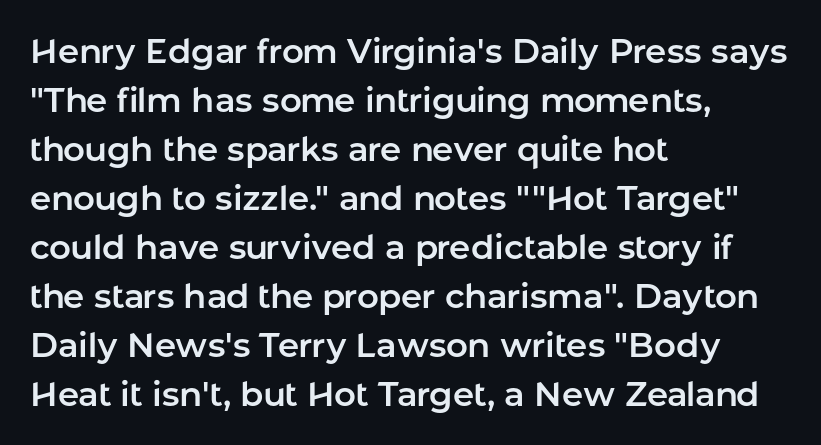
The area under the type is left untouched. Spacing verdict: proportional, widths tailored to each character. These lines are set flush left with a ragged right edge. Grotesque or geometric, the face here clearly has no serifs. Ascenders rise straight up at ninety degrees. Does the leading feel generous? No, just average.
